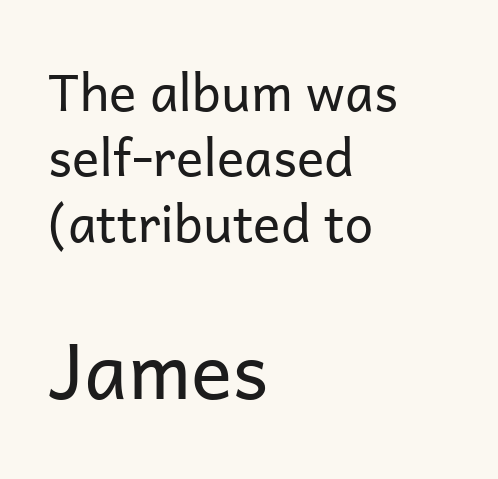
The strip under each line holds only bare page. Is the lower block the larger one? Yes — the lower block carries the bigger type. Which margin do the lines hug? The left one — the right edge is uneven. Each letter keeps its own natural width here, so spacing adapts to shape. A typesetter would label this face a sans. This reads as an unemphasized weight, regular at the heaviest.
